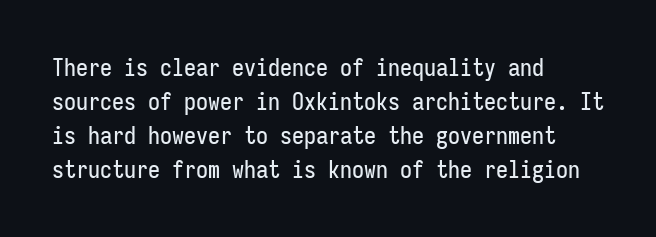
{"italic": "no", "underline": "no", "align": "left", "line_spacing": "normal", "line_spacing_ratio": 1.41, "letter_spacing": "normal", "letter_spacing_em": 0.0, "glyph_px": 24}
